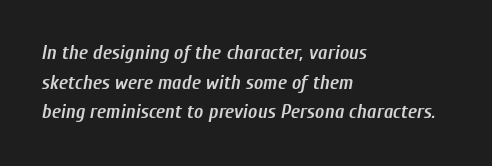
The image shows 20 px text type, italic (leaning right); set left-aligned, normal line spacing (1.48x), normal letter spacing, not underlined.
